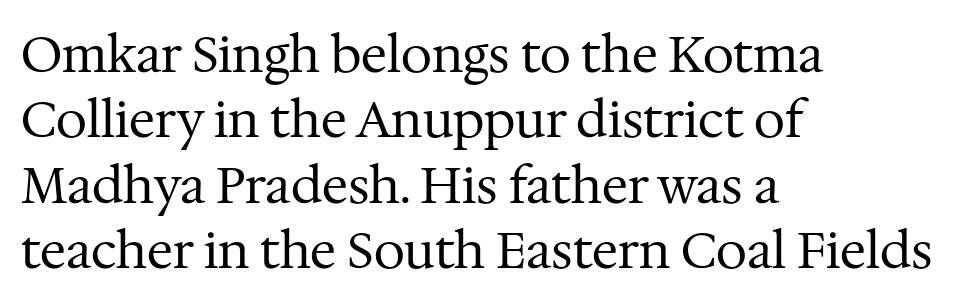
The image shows 50 px regular-weight serif type, upright; set left-aligned, normal line spacing (1.31x), normal letter spacing, not underlined; medium stroke contrast and a medium x-height.
